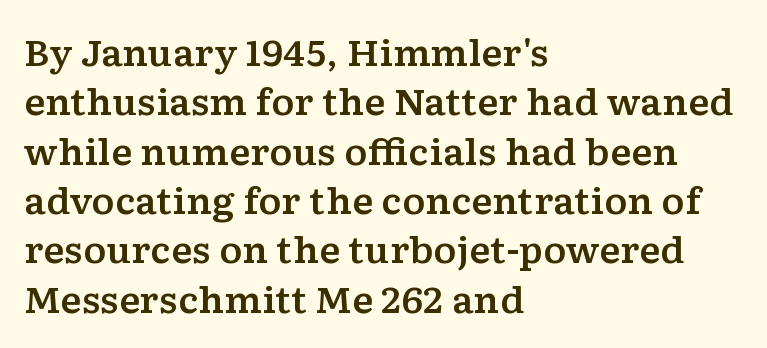
The image shows 35 px wide serif type, upright; set left-aligned, normal line spacing (1.41x), normal letter spacing, not underlined; low stroke contrast and a medium x-height.
